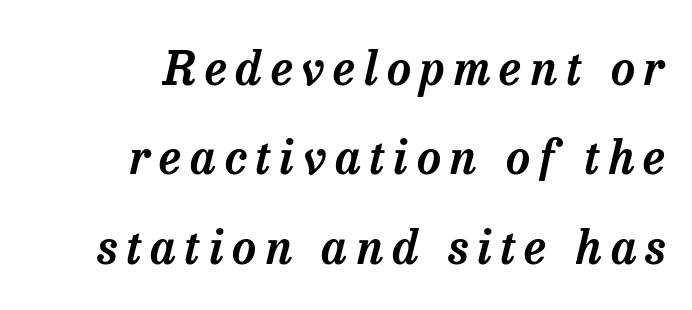
The image shows 47 px serif type, italic (leaning right); set right-aligned, loose line spacing (1.9x), not underlined; low stroke contrast and a medium x-height.
